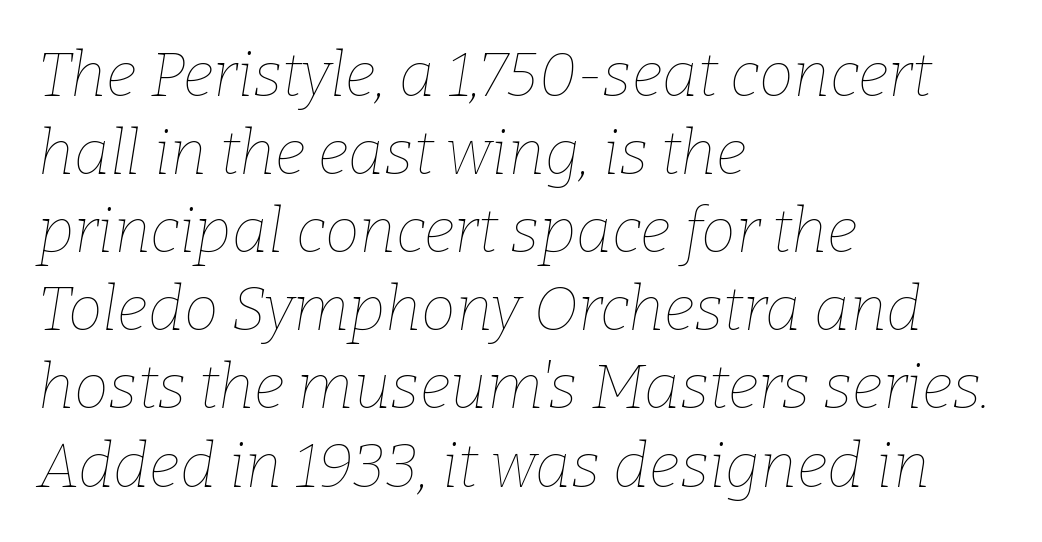
The image shows 62 px thin type, italic (leaning right); set left-aligned, normal line spacing (1.26x), normal letter spacing, not underlined; low stroke contrast and a medium x-height.
